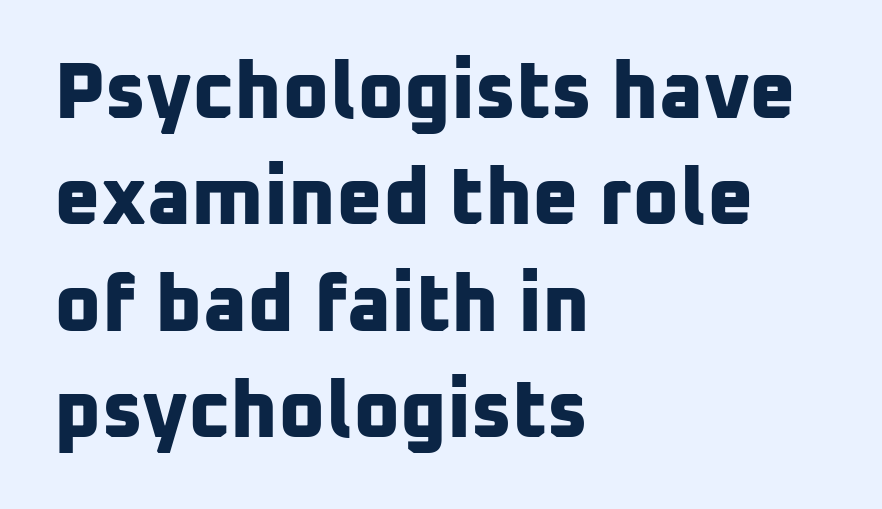
The characters display no serif detailing; their extremities are plain. Is there much room between lines? A standard amount, neither cramped nor airy. Character widths vary here, with narrow letters taking less room than wide ones. Compared with typical body copy, the letter spacing here is the same. Descenders hang freely into open space. Every row of glyphs begins at an identical x-position on the left.
